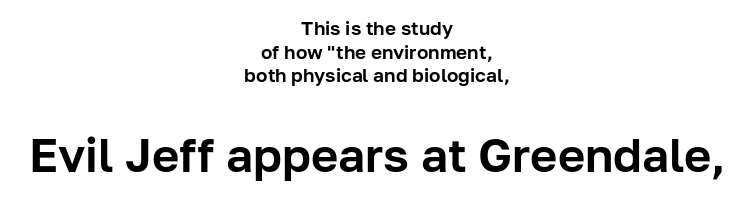
The image shows 47 px sans-serif type, upright; set centered, normal line spacing (1.25x), normal letter spacing, not underlined; the second (bottom) block is 2.47x larger; low stroke contrast and a medium x-height.
